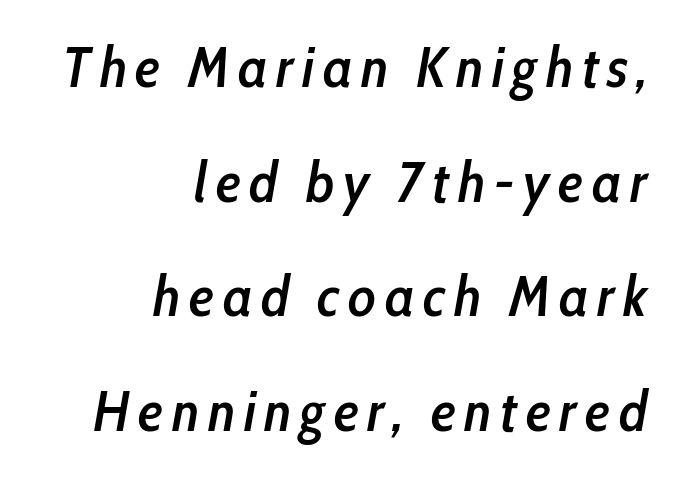
{"italic": "yes", "lean": "right", "slant_degrees": 10, "bold": "semi", "weight": "semibold", "width": "condensed", "stroke_contrast": "low", "x_height": "medium", "monospaced": "no", "underline": "no", "align": "right", "line_spacing": "loose", "line_spacing_ratio": 2.01, "glyph_px": 57}
